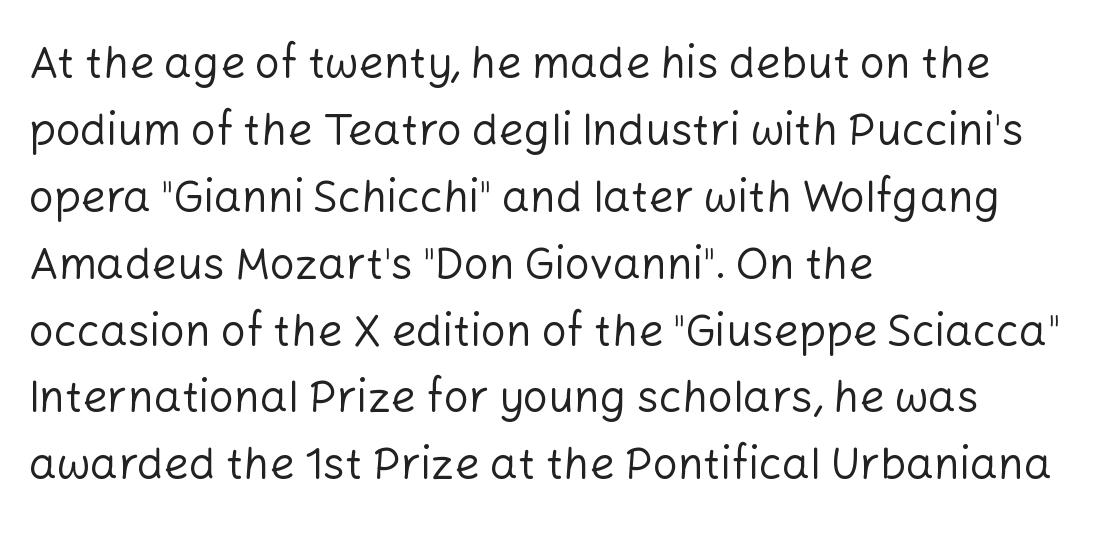
The image shows 44 px regular-weight sans-serif type, upright; set left-aligned, normal line spacing (1.52x), normal letter spacing, not underlined; low stroke contrast and a medium x-height.
